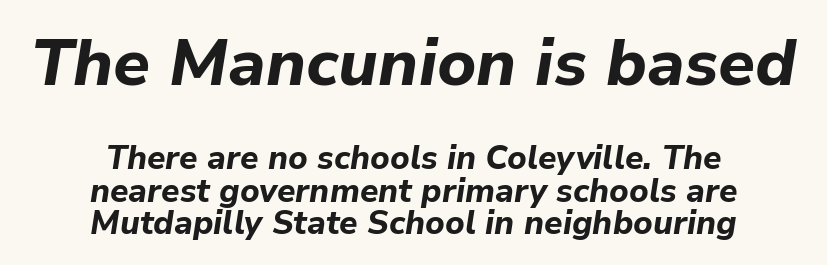
The image shows 66 px bold type, italic (leaning right); set centered, tight line spacing (0.98x), normal letter spacing, not underlined; the first (top) block is 2.0x larger; low stroke contrast and a medium x-height.
